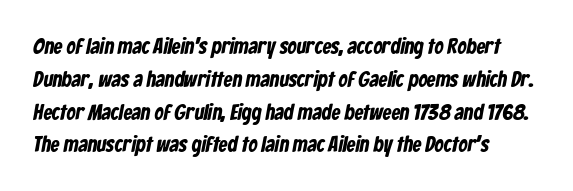
{"underline": "no", "line_spacing": "normal", "line_spacing_ratio": 1.49, "letter_spacing": "normal", "letter_spacing_em": 0.0, "glyph_px": 22}
